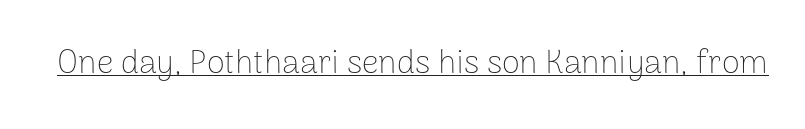
{"serif": "no", "italic": "no", "bold": "no", "weight": "thin", "width": "normal", "stroke_contrast": "low", "x_height": "medium", "monospaced": "no", "underline": "yes", "letter_spacing": "normal", "letter_spacing_em": 0.0, "glyph_px": 33}
